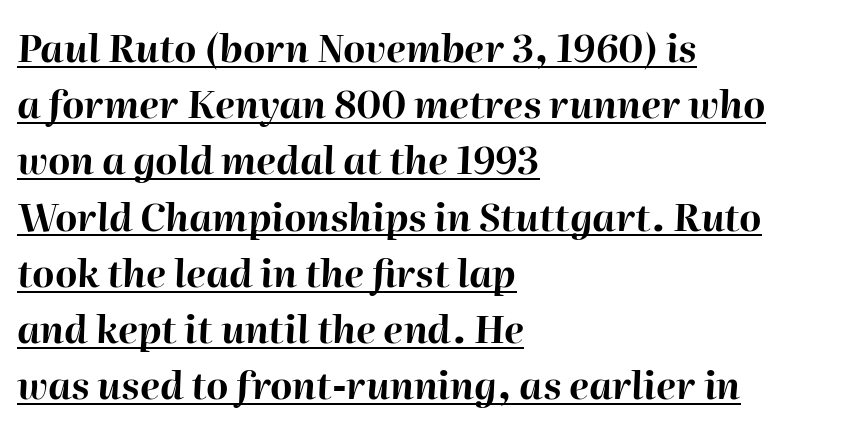
Looks like someone drew a line under every word here. These lines sit exactly where default settings would place them. The passage shown has conventional tracking throughout. Think of a printed novel: that variable character pitch is what you see here. Notice how the passage keeps a crisp vertical edge on the left only.
